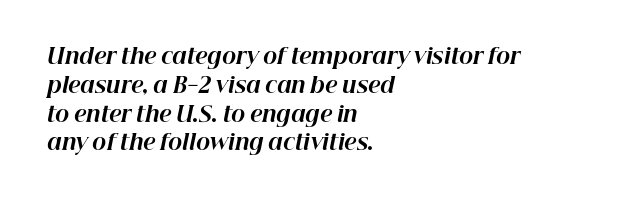
The image shows 21 px bold type, italic (leaning right); set left-aligned, normal line spacing (1.37x), normal letter spacing, not underlined.
